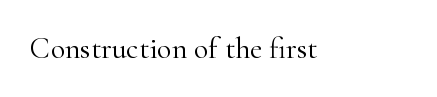
Q: Is the text bold? A: No.
Q: Is the text italic (slanted)? A: No, it is upright.
Q: Is the typeface a serif or a sans-serif typeface? A: Serif.
Q: Is the text underlined? A: No.
Q: Is the spacing between letters normal or unusually wide? A: Normal.
Q: Width (condensed, normal, or wide)? A: Normal.
Q: Stroke contrast? A: High.
Q: x-height? A: Small.
Q: Monospaced? A: No.
